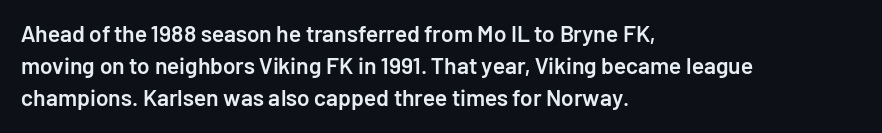
{"italic": "no", "bold": "semi", "underline": "no", "align": "left", "line_spacing": "normal", "line_spacing_ratio": 1.4, "letter_spacing": "normal", "letter_spacing_em": 0.0, "glyph_px": 23}
